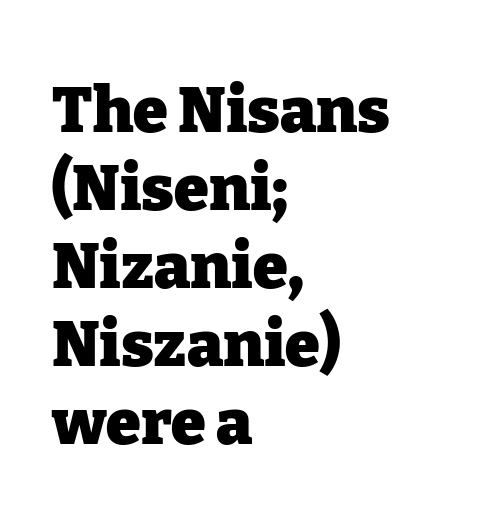
{"serif": "yes", "italic": "no", "bold": "yes", "weight": "heavy", "width": "normal", "stroke_contrast": "low", "x_height": "medium", "monospaced": "no", "underline": "no", "align": "left", "line_spacing_ratio": 1.24, "letter_spacing": "normal", "letter_spacing_em": 0.0, "glyph_px": 63}
